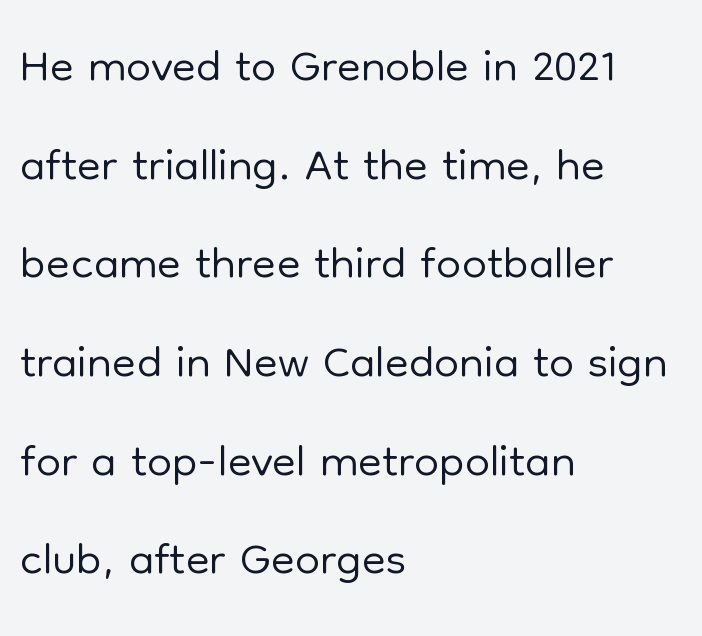
Q: Is the text bold? A: No.
Q: Is the text italic (slanted)? A: No, it is upright.
Q: Is the typeface a serif or a sans-serif typeface? A: Sans-serif.
Q: Is the text underlined? A: No.
Q: How is the paragraph aligned? A: Left-aligned.
Q: Is the spacing between letters normal or unusually wide? A: Normal.
Q: Is the spacing between lines tight, normal or loose? A: Normal.
Q: Width (condensed, normal, or wide)? A: Normal.
Q: Stroke contrast? A: Low.
Q: x-height? A: Medium.
Q: Monospaced? A: No.
